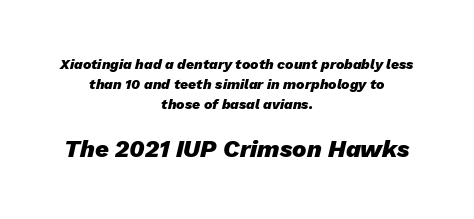
The image shows 24 px bold type, italic (leaning right); set centered, normal line spacing (1.43x), normal letter spacing, not underlined; the second (bottom) block is 1.71x larger.
